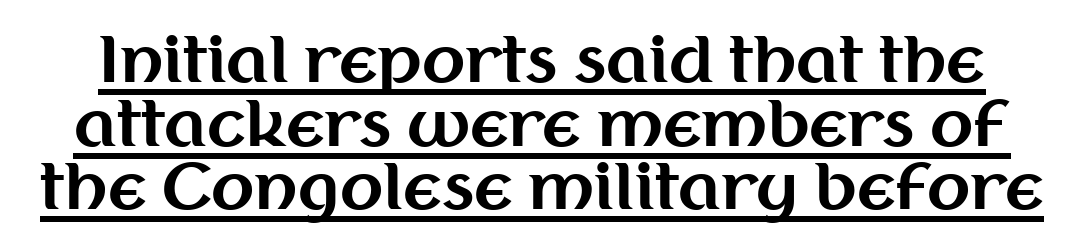
The image shows 63 px bold sans-serif type, upright; set tight line spacing (1.01x), normal letter spacing, underlined; medium stroke contrast and a medium x-height.
